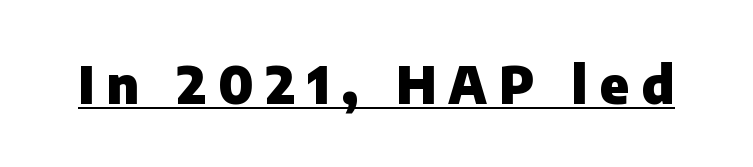
Looks like someone drew a line under every word here. These lines are composed in type without serifs. These lines are rendered in a variable-pitch font. The face used here has the dense, thick strokes of a bold. Ordinary non-slanted type is in use. Tracking here is generous; glyphs stand well apart from one another.
